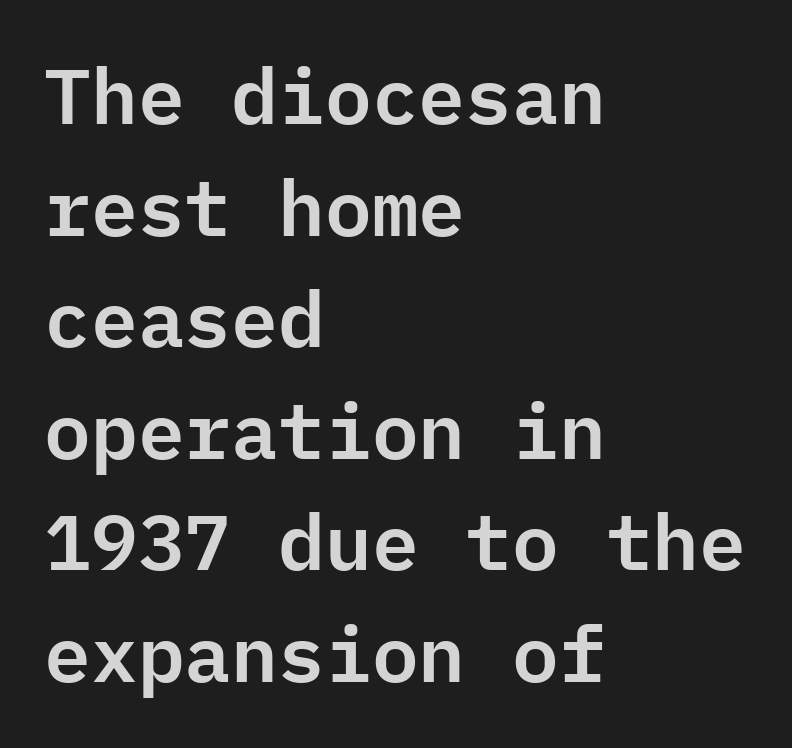
Quick note: interline space is typical. These lines stack with their left ends in a neat column. In terms of letterform style, serifs are entirely absent. These lines were composed using upright roman letters. Spacing verdict: monospaced, one width for all characters.
